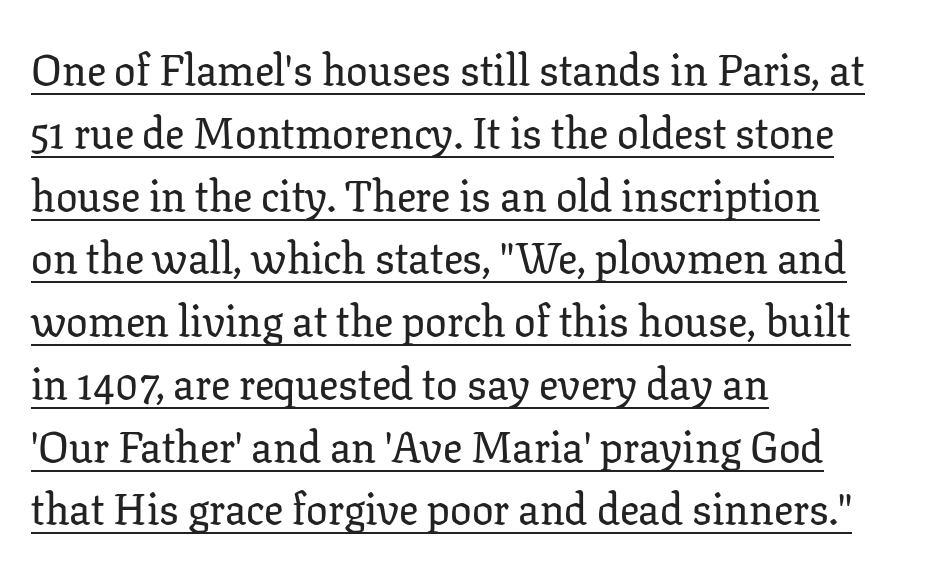
{"serif": "yes", "italic": "no", "width": "normal", "stroke_contrast": "low", "x_height": "medium", "monospaced": "no", "underline": "yes", "align": "left", "line_spacing": "normal", "line_spacing_ratio": 1.46, "letter_spacing": "normal", "letter_spacing_em": 0.0, "glyph_px": 43}
